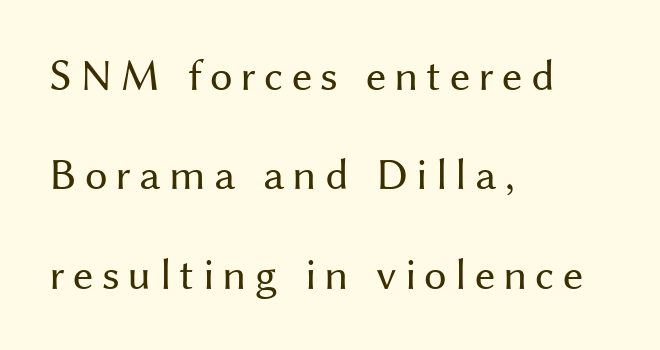
Q: Is the text bold? A: No.
Q: Is the text italic (slanted)? A: No, it is upright.
Q: Is the typeface a serif or a sans-serif typeface? A: Sans-serif.
Q: Is the text underlined? A: No.
Q: How is the paragraph aligned? A: Left-aligned.
Q: Is the spacing between lines tight, normal or loose? A: Loose.
Q: Width (condensed, normal, or wide)? A: Normal.
Q: Stroke contrast? A: Medium.
Q: x-height? A: Medium.
Q: Monospaced? A: No.
